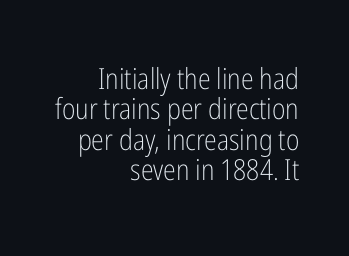
Note the varied advance widths — an 'i' is clearly narrower than an 'm'. Decoration check: the copy has no underline. Line endings align vertically; line beginnings do not. The characters are drawn with everyday or finer stroke widths.
